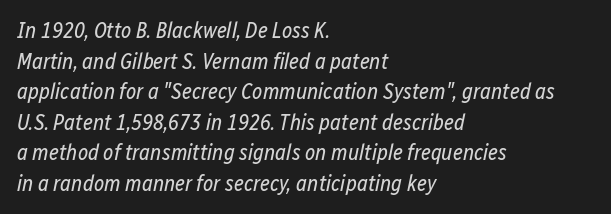
The image shows 22 px text type, italic (leaning right); set left-aligned, normal line spacing (1.39x), normal letter spacing, not underlined.
